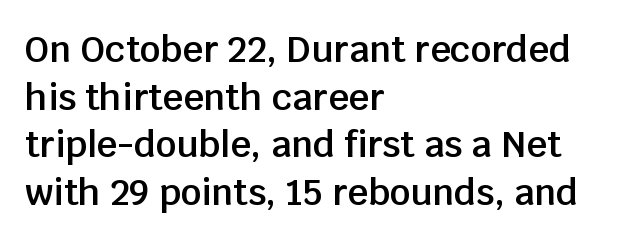
The image shows 36 px semibold sans-serif type, upright; set left-aligned, normal line spacing (1.32x), normal letter spacing, not underlined; low stroke contrast and a large x-height.
